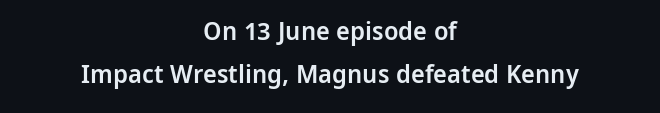
Q: Is the text bold? A: Semi-bold.
Q: Is the text italic (slanted)? A: No, it is upright.
Q: Is the text underlined? A: No.
Q: How is the paragraph aligned? A: Centered.
Q: Is the spacing between letters normal or unusually wide? A: Normal.
Q: Is the spacing between lines tight, normal or loose? A: Normal.
